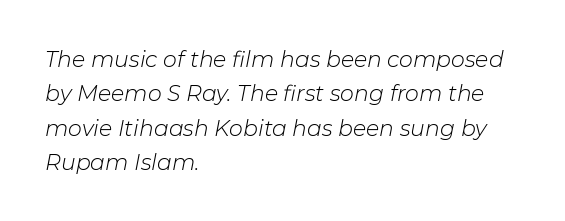
The axis of the letterforms is tilted away from vertical. This reads as an unemphasized weight, regular at the heaviest. Default kerning and tracking; the words read as compact shapes. In CSS terms this would be text-align: left. The space beneath each line is pristine and unruled.
